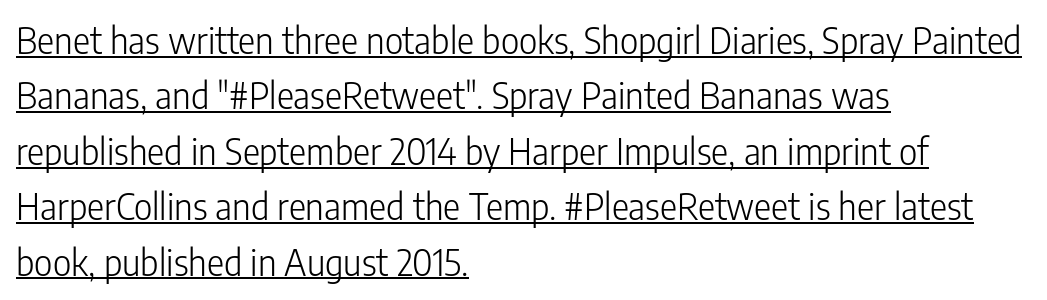
The image shows 36 px light, condensed sans-serif type, upright; set left-aligned, normal line spacing (1.54x), normal letter spacing, underlined; low stroke contrast and a medium x-height.
